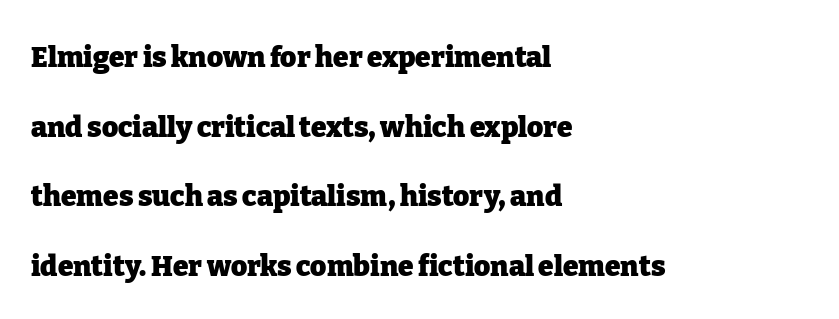
Q: Is the text bold? A: Yes.
Q: Is the text italic (slanted)? A: No, it is upright.
Q: Is the typeface a serif or a sans-serif typeface? A: Serif.
Q: Is the text underlined? A: No.
Q: How is the paragraph aligned? A: Left-aligned.
Q: Is the spacing between letters normal or unusually wide? A: Normal.
Q: Is the spacing between lines tight, normal or loose? A: Loose.
Q: Width (condensed, normal, or wide)? A: Normal.
Q: Stroke contrast? A: Low.
Q: x-height? A: Medium.
Q: Monospaced? A: No.
